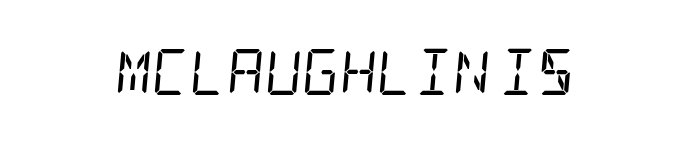
The image shows 46 px regular-weight, condensed serif type, italic (leaning right); set normal letter spacing, not underlined; low stroke contrast and a large x-height.
